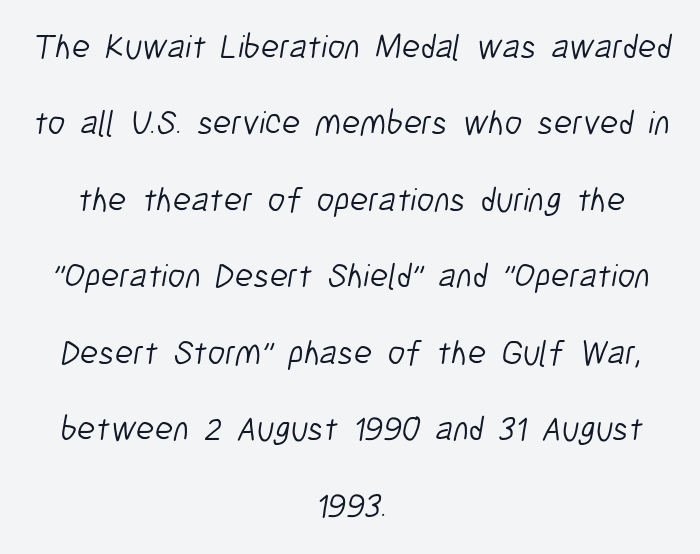
The image shows 34 px light, condensed sans-serif type; set centered, loose line spacing (2.25x), normal letter spacing, not underlined; low stroke contrast and a medium x-height.
